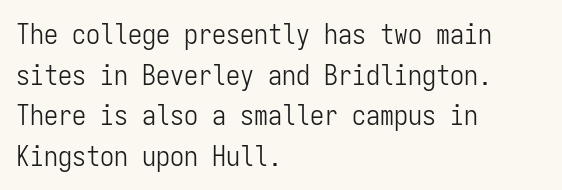
{"serif": "no", "italic": "no", "bold": "no", "weight": "light", "width": "condensed", "stroke_contrast": "low", "x_height": "medium", "monospaced": "yes", "underline": "no", "align": "left", "line_spacing": "normal", "line_spacing_ratio": 1.45, "letter_spacing": "normal", "letter_spacing_em": 0.0, "glyph_px": 28}
